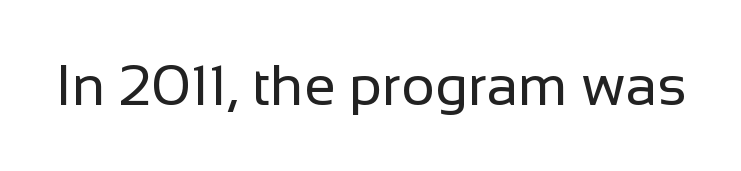
The words here are not underlined. Observe the ordinary spacing: letters are neighbours, not strangers. To sum up the face: it is a sans, with no serifs. This is the regular roman posture of the typeface. Think of a printed novel: that variable character pitch is what you see here.
